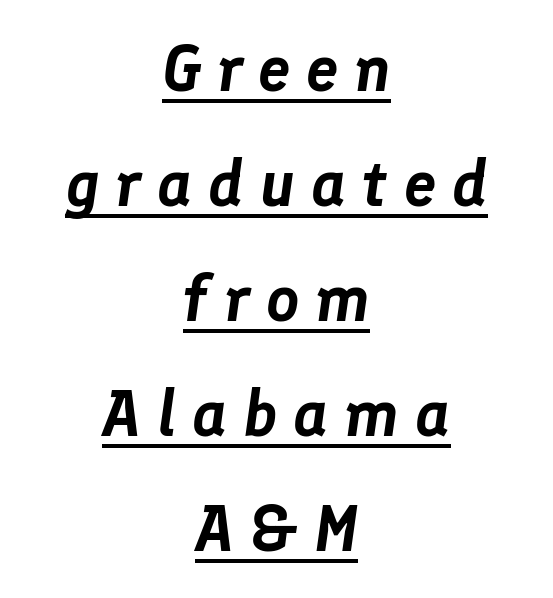
Tall strokes in this sample are angled rather than plumb. You can see a thin bar hugging the bottom of the glyphs. Observe the wide spacing: letters keep a clear distance from each other. The setting favours the middle, as headings and verse often do. Looks like regular typesetting: each glyph gets only the width it needs.
